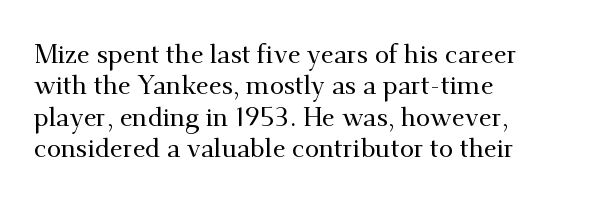
Tracking value appears to be zero — textbook default spacing. Rendered with straight, roman letterforms. Short and long lines alike share a common starting point at left. A bare baseline throughout the passage.
